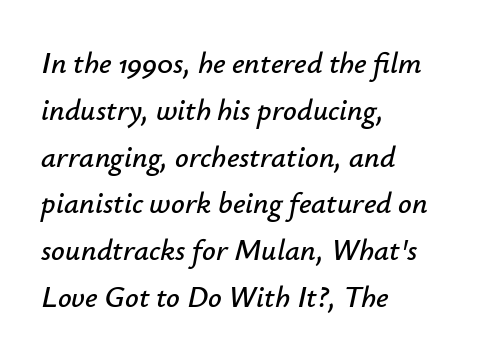
The image shows 30 px text type, italic (leaning right); set left-aligned, normal line spacing (1.56x), normal letter spacing, not underlined; low stroke contrast and a small x-height.
